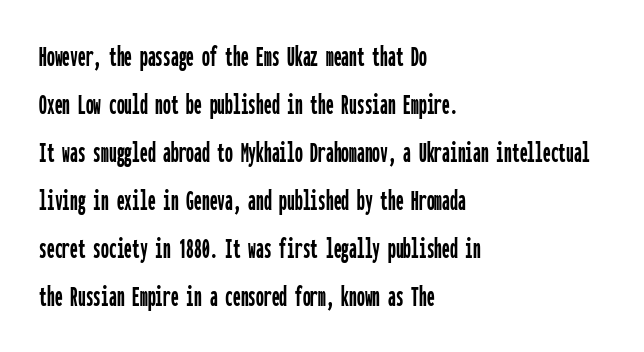
Q: Is the text italic (slanted)? A: No, it is upright.
Q: Is the typeface a serif or a sans-serif typeface? A: Sans-serif.
Q: Is the text underlined? A: No.
Q: How is the paragraph aligned? A: Left-aligned.
Q: Is the spacing between letters normal or unusually wide? A: Normal.
Q: Is the spacing between lines tight, normal or loose? A: Normal.
Q: Width (condensed, normal, or wide)? A: Condensed.
Q: Stroke contrast? A: Low.
Q: x-height? A: Medium.
Q: Monospaced? A: Yes.
